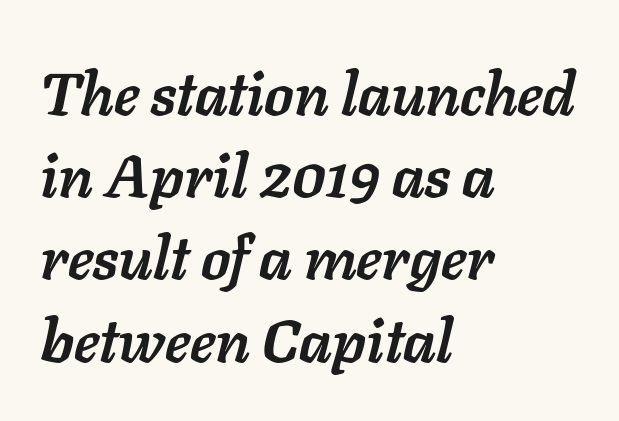
{"italic": "yes", "lean": "right", "slant_degrees": 11, "bold": "yes", "weight": "semibold", "width": "normal", "stroke_contrast": "low", "x_height": "medium", "monospaced": "no", "underline": "no", "align": "left", "line_spacing": "normal", "line_spacing_ratio": 1.37, "letter_spacing": "normal", "letter_spacing_em": 0.0, "glyph_px": 60}
